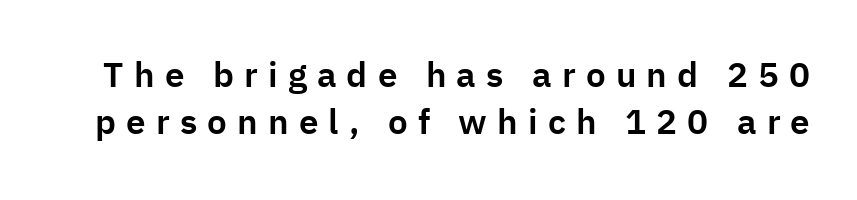
Serifs: no, the terminals of the letterforms are clean. Character widths vary here, with narrow letters taking less room than wide ones. Italic? Not at all — the glyphs are vertical. The horizontal fit of the characters is loose and conspicuously gappy. Words float on clear page, feet unadorned.
